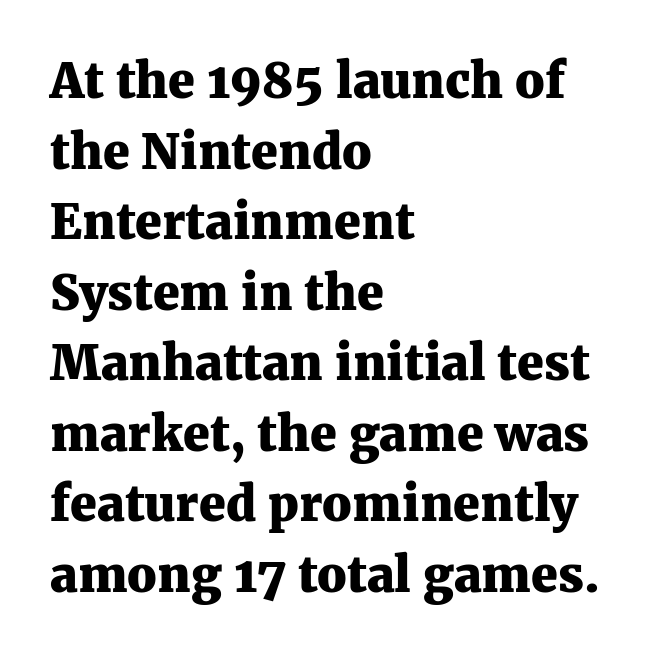
In terms of weight, the rendering is a true, heavy bold. You can tell from the footed stems that serif type was used. Evenly set lines give the paragraph a standard silhouette. Glyph-to-glyph distance matches everyday printed text.
